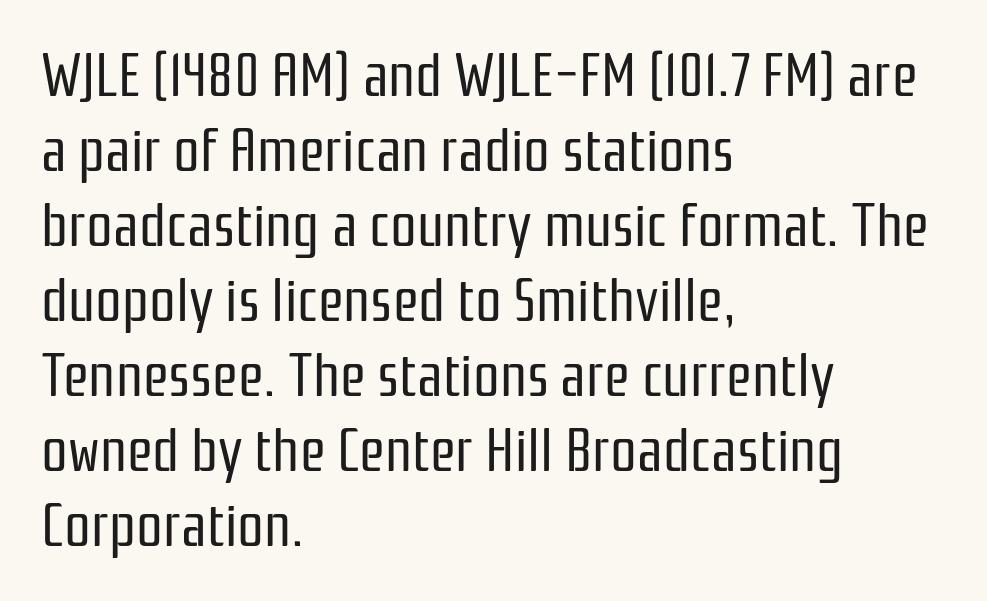
The image shows 59 px regular-weight, condensed sans-serif type, upright; set left-aligned, normal line spacing (1.27x), normal letter spacing, not underlined; low stroke contrast and a medium x-height.
